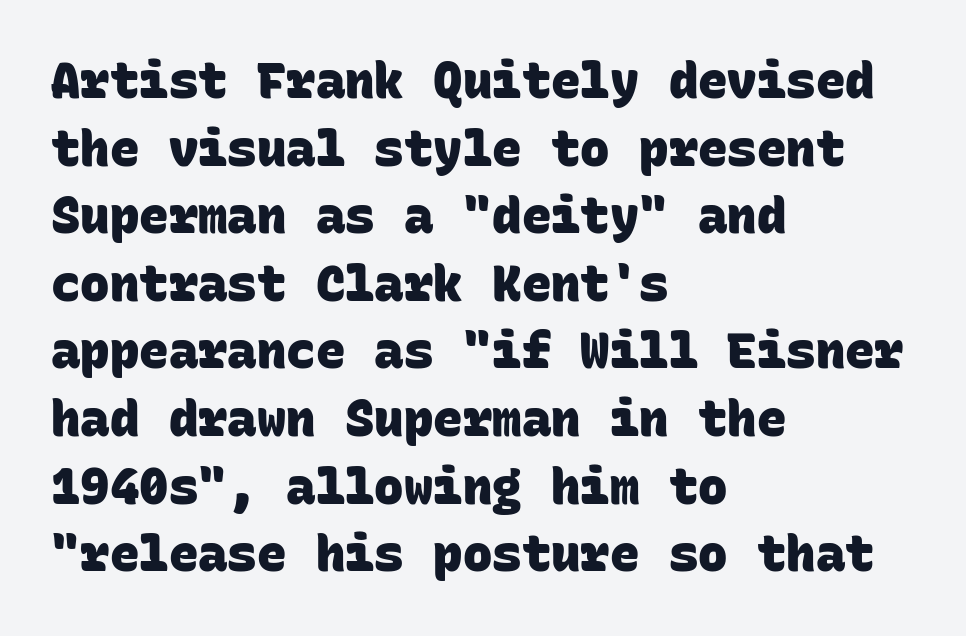
{"serif": "no", "bold": "yes", "weight": "heavy", "width": "normal", "stroke_contrast": "low", "x_height": "large", "monospaced": "yes", "underline": "no", "align": "left", "line_spacing": "normal", "line_spacing_ratio": 1.38, "letter_spacing": "normal", "letter_spacing_em": 0.0, "glyph_px": 49}
